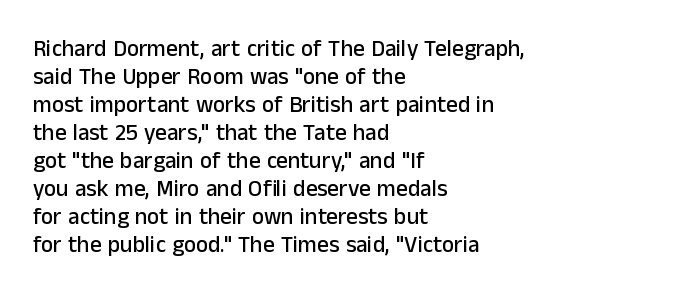
{"italic": "no", "underline": "no", "align": "left", "line_spacing_ratio": 1.22, "letter_spacing": "normal", "letter_spacing_em": 0.0, "glyph_px": 23}
